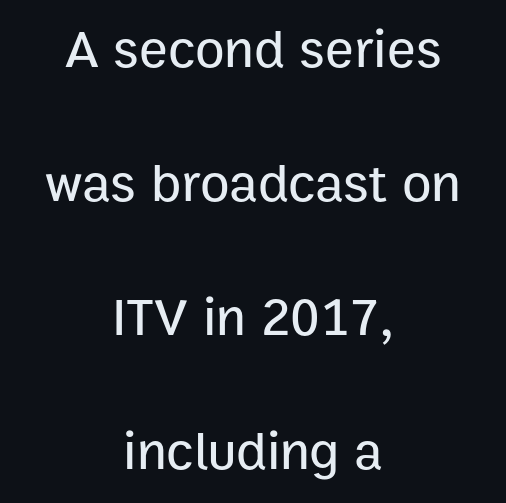
The image shows 54 px sans-serif type, upright; set centered, loose line spacing (2.48x), normal letter spacing, not underlined; low stroke contrast and a medium x-height.
